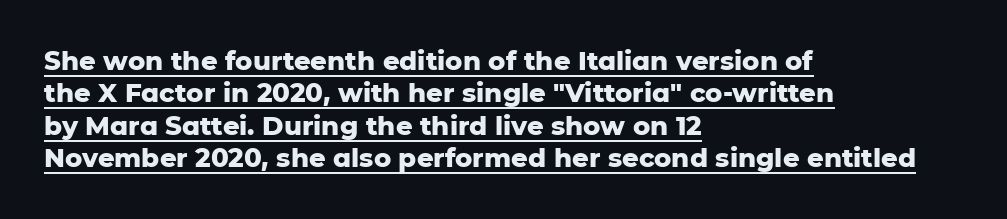
Each word holds together tightly as a unit, with standard inter-letter gaps. Whoever set this chose a conventional vertical rhythm. Heft: maximum for text — a bold. No italicization has been applied; the sample stays upright.
